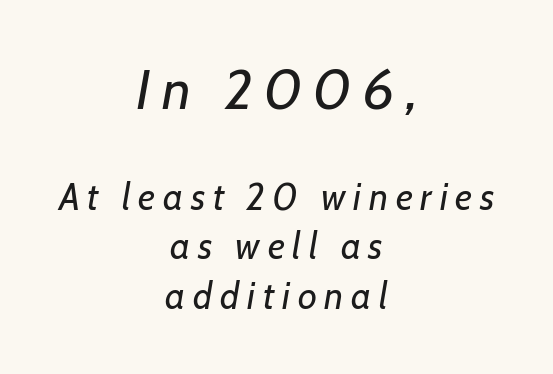
The image shows 56 px regular-weight type, italic (leaning right); set centered, normal line spacing (1.34x), unusually wide letter spacing (+0.21 em), not underlined; the first (top) block is 1.51x larger; low stroke contrast and a medium x-height.
